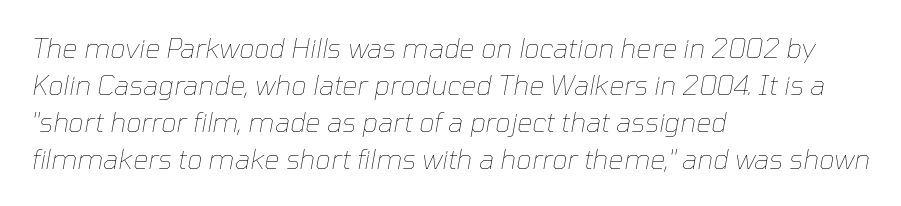
The image shows 27 px text type, italic (leaning right); set left-aligned, normal line spacing (1.37x), normal letter spacing, not underlined.
